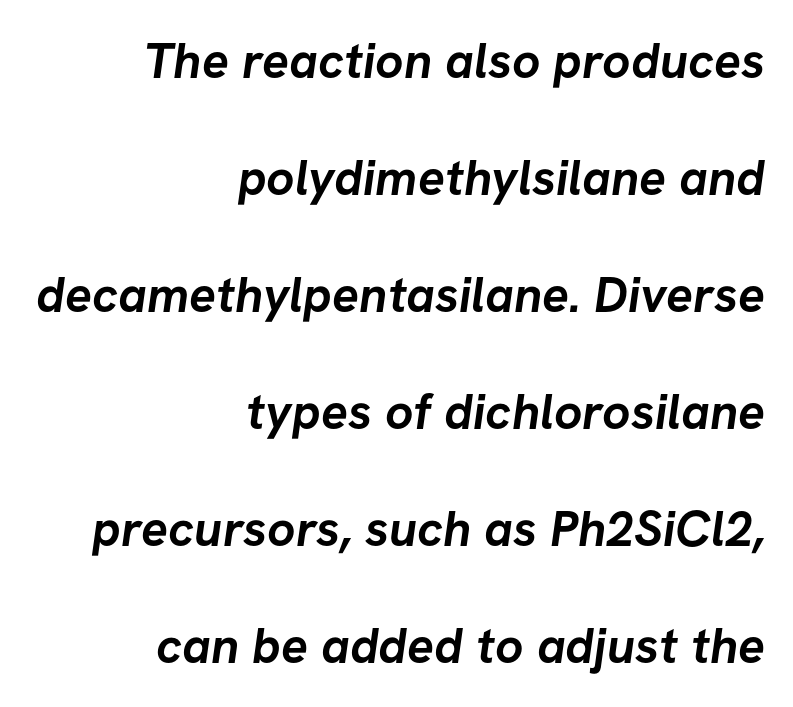
The image shows 50 px semibold sans-serif type; set right-aligned, loose line spacing (2.34x), normal letter spacing, not underlined; low stroke contrast and a medium x-height.
